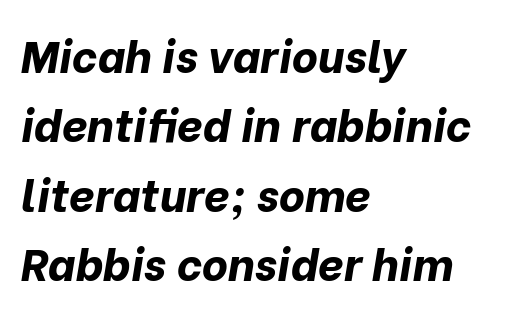
Q: Is the text bold? A: Yes.
Q: Is the text italic (slanted)? A: Yes, it leans right by about 10 degrees.
Q: Is the text underlined? A: No.
Q: How is the paragraph aligned? A: Left-aligned.
Q: Is the spacing between letters normal or unusually wide? A: Normal.
Q: Is the spacing between lines tight, normal or loose? A: Normal.
Q: Width (condensed, normal, or wide)? A: Normal.
Q: Stroke contrast? A: Low.
Q: x-height? A: Medium.
Q: Monospaced? A: No.
